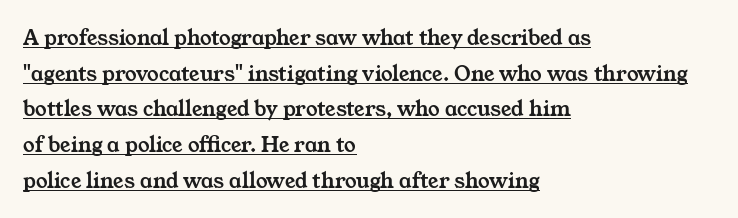
{"underline": "yes", "align": "left", "line_spacing": "normal", "line_spacing_ratio": 1.55, "letter_spacing": "normal", "letter_spacing_em": 0.0, "glyph_px": 23}
